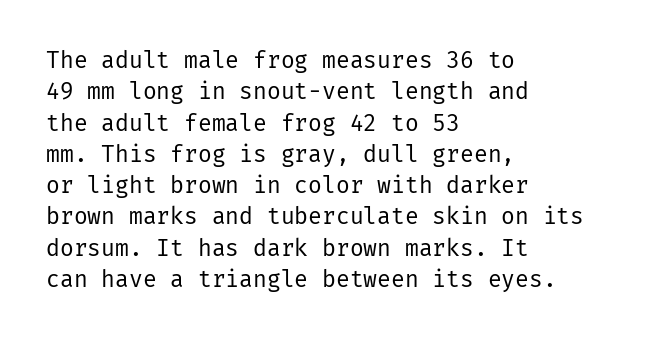
Q: Is the text bold? A: No.
Q: Is the text italic (slanted)? A: No, it is upright.
Q: Is the text underlined? A: No.
Q: How is the paragraph aligned? A: Left-aligned.
Q: Is the spacing between letters normal or unusually wide? A: Normal.
Q: Is the spacing between lines tight, normal or loose? A: Normal.
